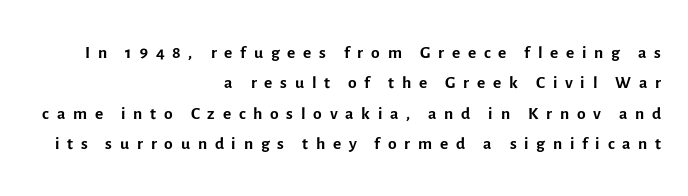
Horizontal alignment here is rightward, an uncommon choice for prose. If you drew a line through each stem, it would be perfectly vertical. Characters follow at a spacing far wider than the type designer built in. The string is rendered with underlining switched off. The font is comparable to plain body text, perhaps lighter.
